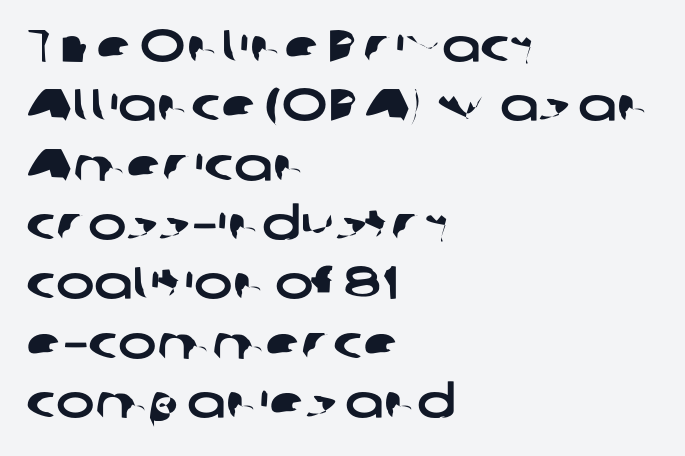
Q: Is the typeface a serif or a sans-serif typeface? A: Sans-serif.
Q: Is the text underlined? A: No.
Q: How is the paragraph aligned? A: Left-aligned.
Q: Is the spacing between letters normal or unusually wide? A: Normal.
Q: Is the spacing between lines tight, normal or loose? A: Normal.
Q: Width (condensed, normal, or wide)? A: Wide.
Q: Stroke contrast? A: Low.
Q: x-height? A: Medium.
Q: Monospaced? A: No.
